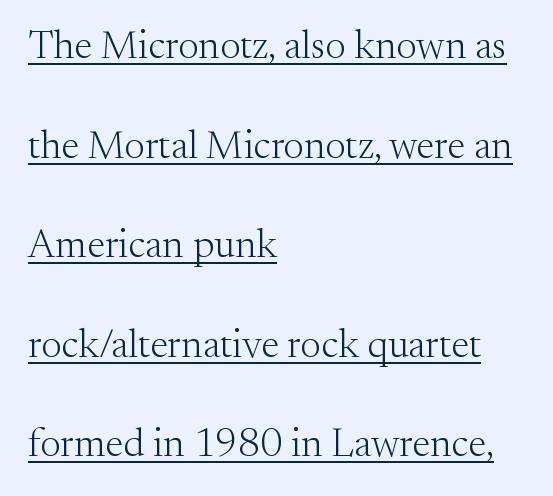
{"serif": "yes", "italic": "no", "bold": "no", "weight": "light", "width": "normal", "stroke_contrast": "medium", "x_height": "small", "monospaced": "no", "underline": "yes", "align": "left", "line_spacing": "loose", "line_spacing_ratio": 2.49, "letter_spacing": "normal", "letter_spacing_em": 0.0, "glyph_px": 40}
